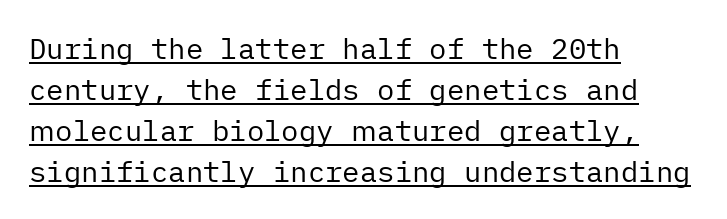
The image shows 29 px regular-weight sans-serif type, upright; set left-aligned, normal line spacing (1.41x), normal letter spacing, underlined; low stroke contrast and a medium x-height.
